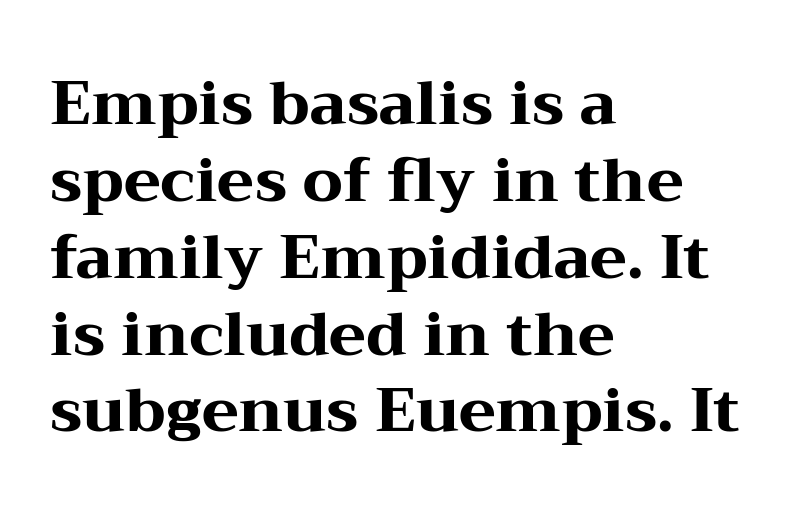
Q: Is the text bold? A: Yes.
Q: Is the text italic (slanted)? A: No, it is upright.
Q: Is the typeface a serif or a sans-serif typeface? A: Serif.
Q: Is the text underlined? A: No.
Q: How is the paragraph aligned? A: Left-aligned.
Q: Is the spacing between letters normal or unusually wide? A: Normal.
Q: Is the spacing between lines tight, normal or loose? A: Normal.
Q: Width (condensed, normal, or wide)? A: Wide.
Q: Stroke contrast? A: Medium.
Q: x-height? A: Medium.
Q: Monospaced? A: No.
